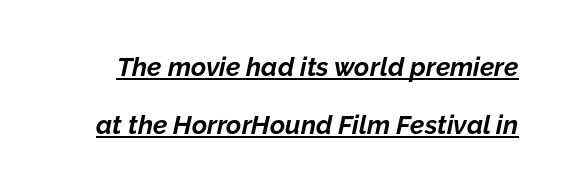
{"italic": "yes", "lean": "right", "slant_degrees": 12, "bold": "yes", "underline": "yes", "line_spacing": "loose", "line_spacing_ratio": 2.23, "letter_spacing": "normal", "letter_spacing_em": 0.0, "glyph_px": 26}
